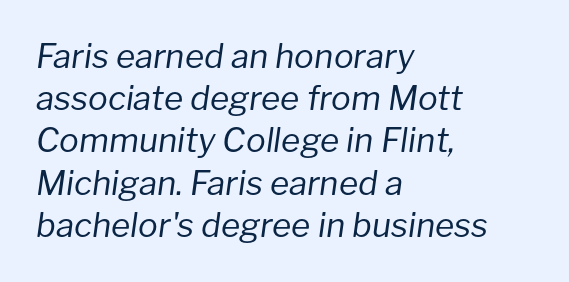
Q: Is the text bold? A: No.
Q: Is the text italic (slanted)? A: Yes, it leans right by about 8 degrees.
Q: Is the text underlined? A: No.
Q: How is the paragraph aligned? A: Left-aligned.
Q: Is the spacing between letters normal or unusually wide? A: Normal.
Q: Is the spacing between lines tight, normal or loose? A: Normal.
Q: Width (condensed, normal, or wide)? A: Normal.
Q: Stroke contrast? A: Low.
Q: x-height? A: Medium.
Q: Monospaced? A: No.
